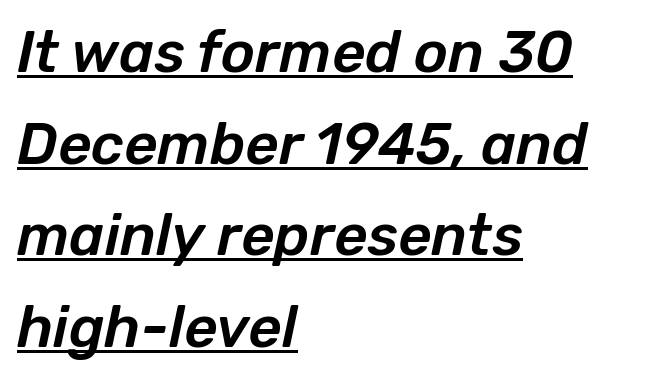
{"italic": "yes", "lean": "right", "slant_degrees": 12, "width": "normal", "stroke_contrast": "low", "x_height": "medium", "monospaced": "no", "underline": "yes", "align": "left", "line_spacing": "normal", "line_spacing_ratio": 1.58, "letter_spacing": "normal", "letter_spacing_em": 0.0, "glyph_px": 58}
